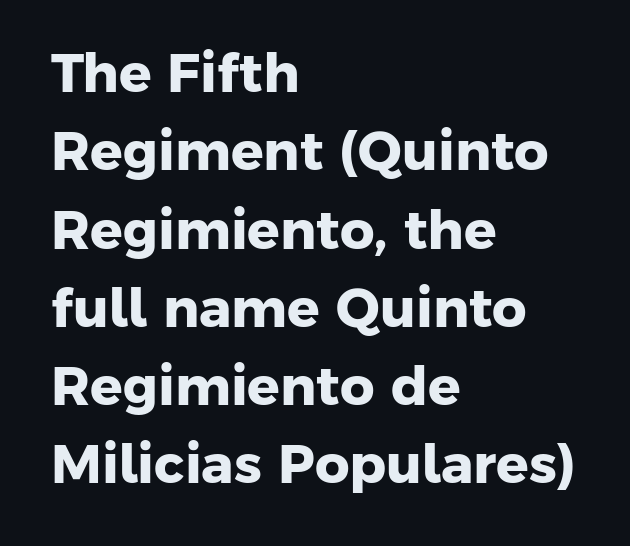
The image shows 54 px heavy sans-serif type; set left-aligned, normal line spacing (1.45x), normal letter spacing, not underlined; low stroke contrast and a medium x-height.
